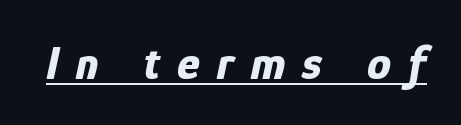
Each word looks stretched out because of the extra space between its letters. Is there an underline? Yes — a line sits under the letters. An italicized treatment has been applied to the whole sample. Every letter is thick-stroked: bold, no question. Varying glyph widths throughout — classic text-font behaviour.
